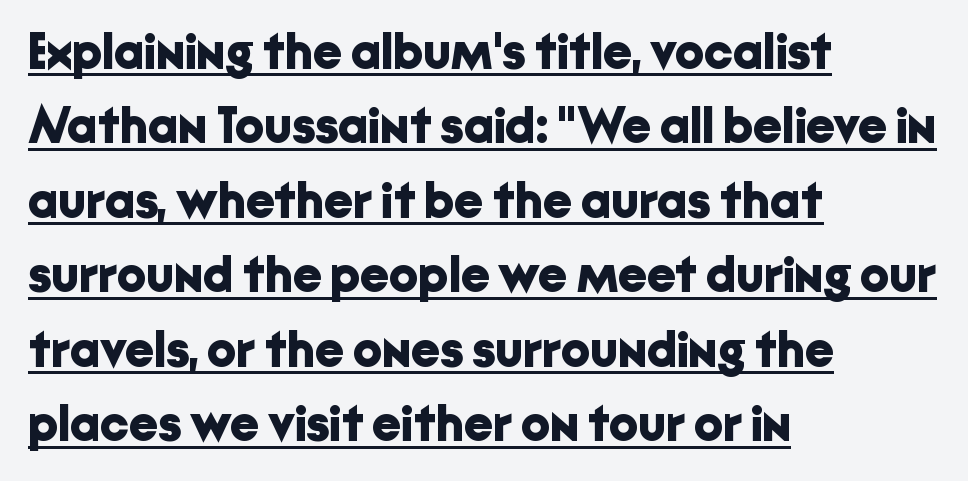
{"serif": "no", "italic": "no", "bold": "yes", "weight": "bold", "width": "normal", "stroke_contrast": "low", "x_height": "medium", "monospaced": "no", "underline": "yes", "align": "left", "line_spacing": "normal", "line_spacing_ratio": 1.46, "letter_spacing": "normal", "letter_spacing_em": 0.0, "glyph_px": 51}
